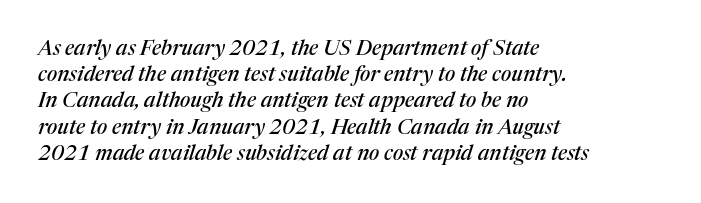
Q: Is the text italic (slanted)? A: Yes, it leans right by about 17 degrees.
Q: Is the text underlined? A: No.
Q: How is the paragraph aligned? A: Left-aligned.
Q: Is the spacing between letters normal or unusually wide? A: Normal.
Q: Is the spacing between lines tight, normal or loose? A: Normal.
